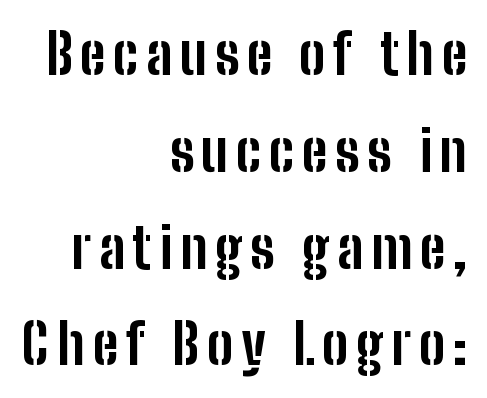
Q: Is the text bold? A: Yes.
Q: Is the text italic (slanted)? A: No, it is upright.
Q: Is the typeface a serif or a sans-serif typeface? A: Sans-serif.
Q: Is the text underlined? A: No.
Q: How is the paragraph aligned? A: Right-aligned.
Q: Width (condensed, normal, or wide)? A: Condensed.
Q: Stroke contrast? A: Low.
Q: x-height? A: Medium.
Q: Monospaced? A: No.
